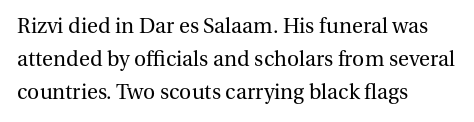
The image shows 21 px text type, upright; set left-aligned, normal line spacing (1.57x), normal letter spacing, not underlined.
